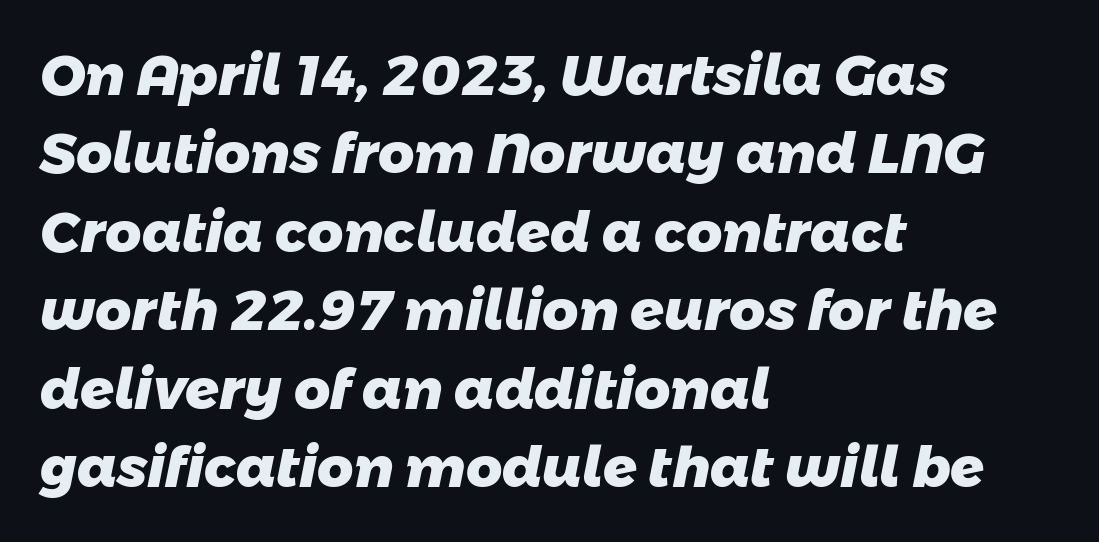
Leading: standard. The font family rendered here belongs to the sans-serif group. Every letter is thick-stroked: bold, no question. The passage shown is typed in a proportional face where columns would drift.
